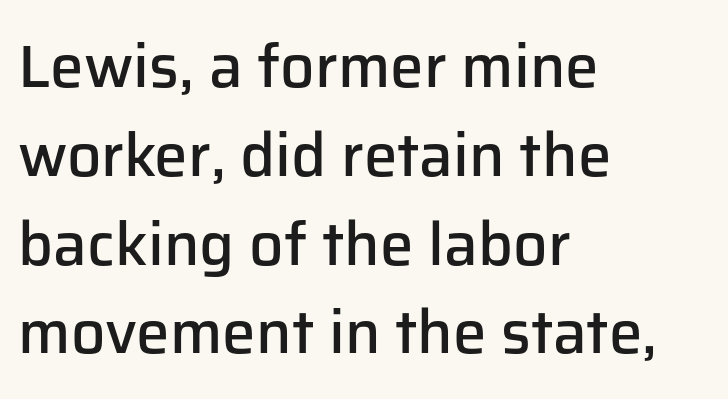
The image shows 60 px semibold sans-serif type, upright; set left-aligned, normal line spacing (1.48x), normal letter spacing, not underlined; low stroke contrast and a medium x-height.
